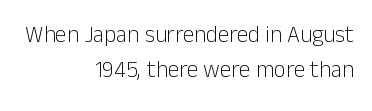
{"italic": "no", "bold": "no", "underline": "no", "align": "right", "line_spacing": "normal", "line_spacing_ratio": 1.52, "letter_spacing": "normal", "letter_spacing_em": 0.0, "glyph_px": 23}
